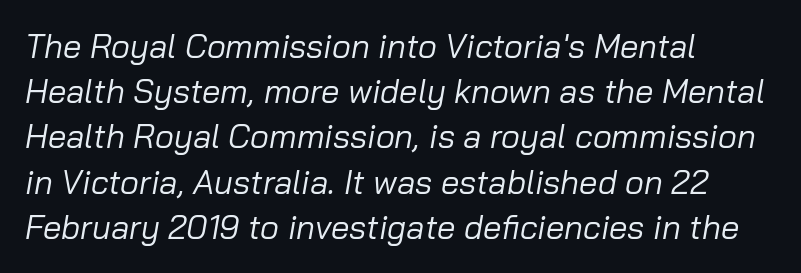
The image shows 33 px regular-weight type, italic (leaning right); set left-aligned, normal line spacing (1.37x), normal letter spacing, not underlined; low stroke contrast and a medium x-height.
